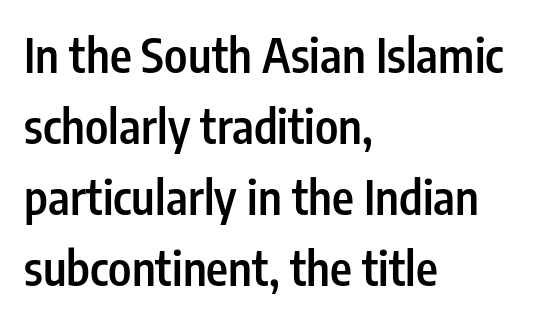
I'd call this a sans setting — the letters go barefoot. A roman cut, with each character standing at attention. Honestly, the letter spacing is just normal — you wouldn't notice it. Think of a printed novel: that variable character pitch is what you see here.
